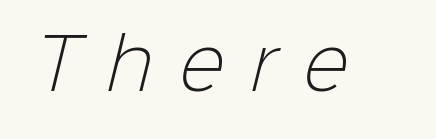
A light-to-regular cut is what we see here. Character widths vary here, with narrow letters taking less room than wide ones. The area under the type is left untouched. The horizontal fit of the characters is loose and conspicuously gappy. You can tell from the bare stems that sans-serif type was used.
